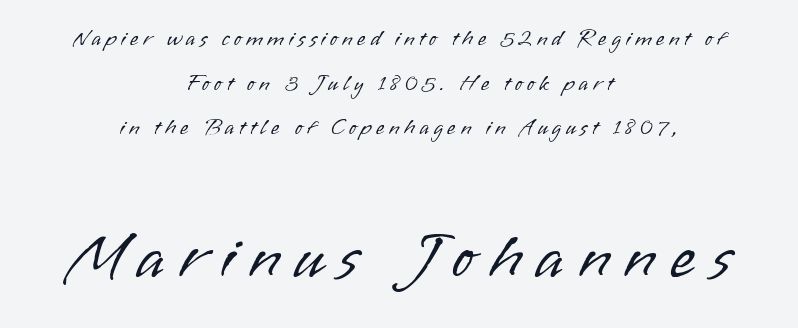
Q: Is the text bold? A: No.
Q: Is the text italic (slanted)? A: Yes.
Q: Is the typeface a serif or a sans-serif typeface? A: Sans-serif.
Q: Is the text underlined? A: No.
Q: How is the paragraph aligned? A: Centered.
Q: Is the spacing between letters normal or unusually wide? A: Unusually wide.
Q: Is the spacing between lines tight, normal or loose? A: Loose.
Q: Which block of text is set in a larger size, the first (top) or the second (bottom)? A: The second (bottom) one.
Q: Width (condensed, normal, or wide)? A: Normal.
Q: Stroke contrast? A: Low.
Q: x-height? A: Small.
Q: Monospaced? A: No.
